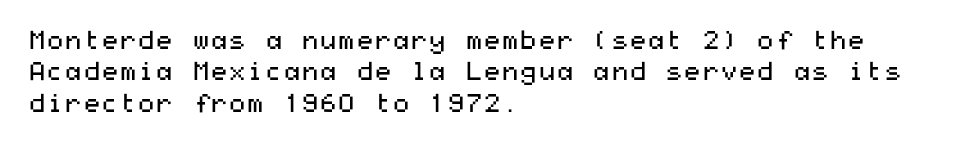
Q: Is the text bold? A: No.
Q: Is the text italic (slanted)? A: No, it is upright.
Q: Is the text underlined? A: No.
Q: How is the paragraph aligned? A: Left-aligned.
Q: Is the spacing between letters normal or unusually wide? A: Normal.
